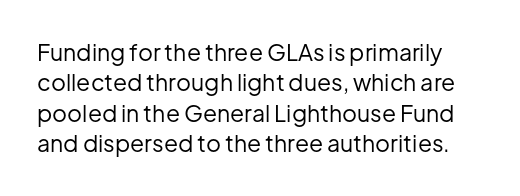
The rows are spaced the way most documents space them. Unbolded letterforms with no extra heft. Bare-footed words on every line. Does extra space separate the letters? No, they use regular spacing. The lettering stays uniformly vertical, giving the passage a roman look.
